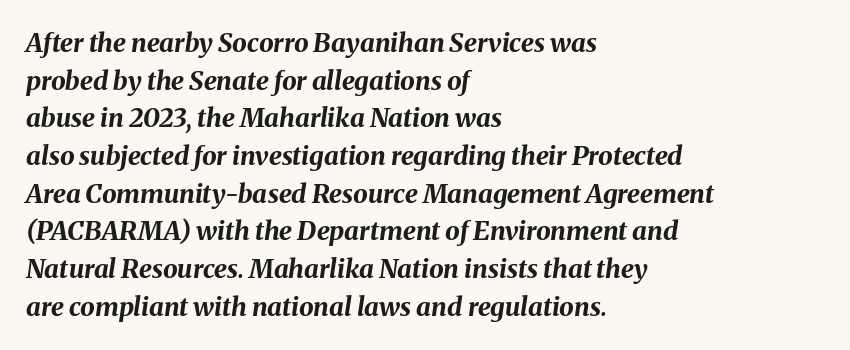
The image shows 26 px bold type, italic (leaning right); set left-aligned, normal line spacing (1.45x), normal letter spacing, not underlined.
